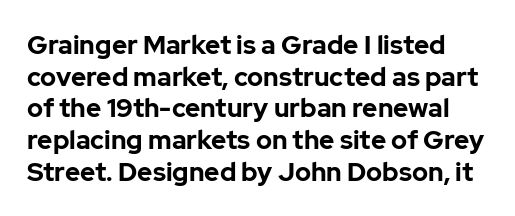
Q: Is the text bold? A: Yes.
Q: Is the text italic (slanted)? A: No, it is upright.
Q: Is the text underlined? A: No.
Q: Is the spacing between letters normal or unusually wide? A: Normal.
